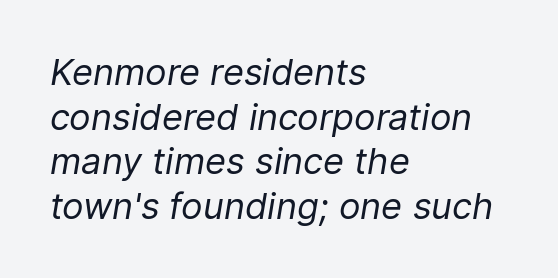
{"italic": "yes", "lean": "right", "slant_degrees": 9, "bold": "no", "weight": "regular", "width": "normal", "stroke_contrast": "low", "x_height": "medium", "monospaced": "no", "underline": "no", "align": "left", "line_spacing_ratio": 1.24, "letter_spacing": "normal", "letter_spacing_em": 0.0, "glyph_px": 36}
